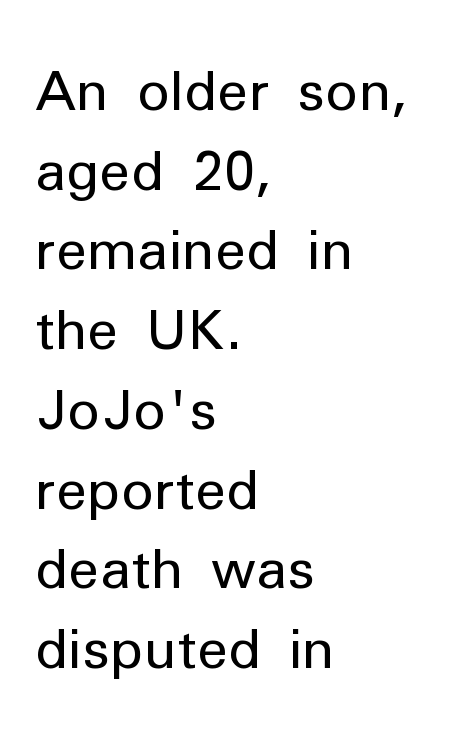
The passage shown has conventional tracking throughout. Check where the strokes stop: nothing finishes them off — pure sans. Weight: not bold — regular or lighter. Horizontally, the lines are justified to the leading edge only. This sample has the flowing, uneven cadence of proportional lettering. Italic? Not at all — the glyphs are vertical.
